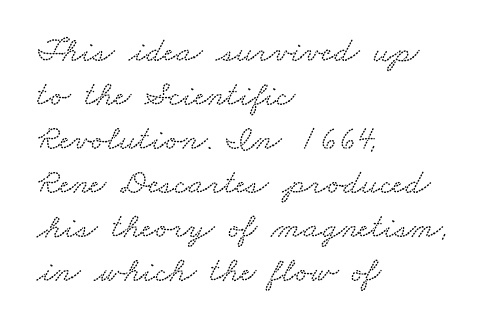
{"serif": "yes", "width": "wide", "stroke_contrast": "medium", "x_height": "small", "monospaced": "no", "underline": "no", "align": "left", "line_spacing": "normal", "line_spacing_ratio": 1.26, "letter_spacing": "normal", "letter_spacing_em": 0.0, "glyph_px": 35}
